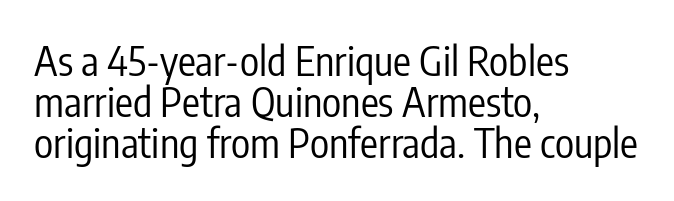
Q: Is the text bold? A: No.
Q: Is the text italic (slanted)? A: No, it is upright.
Q: Is the typeface a serif or a sans-serif typeface? A: Sans-serif.
Q: Is the text underlined? A: No.
Q: How is the paragraph aligned? A: Left-aligned.
Q: Is the spacing between letters normal or unusually wide? A: Normal.
Q: Is the spacing between lines tight, normal or loose? A: Tight.
Q: Width (condensed, normal, or wide)? A: Condensed.
Q: Stroke contrast? A: Low.
Q: x-height? A: Medium.
Q: Monospaced? A: No.
